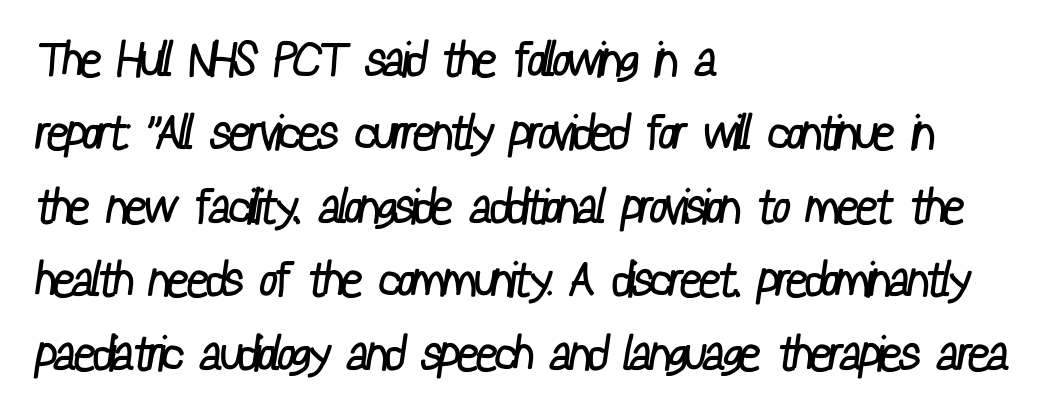
Q: Is the text bold? A: No.
Q: Is the typeface a serif or a sans-serif typeface? A: Sans-serif.
Q: Is the text underlined? A: No.
Q: How is the paragraph aligned? A: Left-aligned.
Q: Is the spacing between letters normal or unusually wide? A: Normal.
Q: Is the spacing between lines tight, normal or loose? A: Normal.
Q: Width (condensed, normal, or wide)? A: Condensed.
Q: Stroke contrast? A: Low.
Q: x-height? A: Medium.
Q: Monospaced? A: No.
